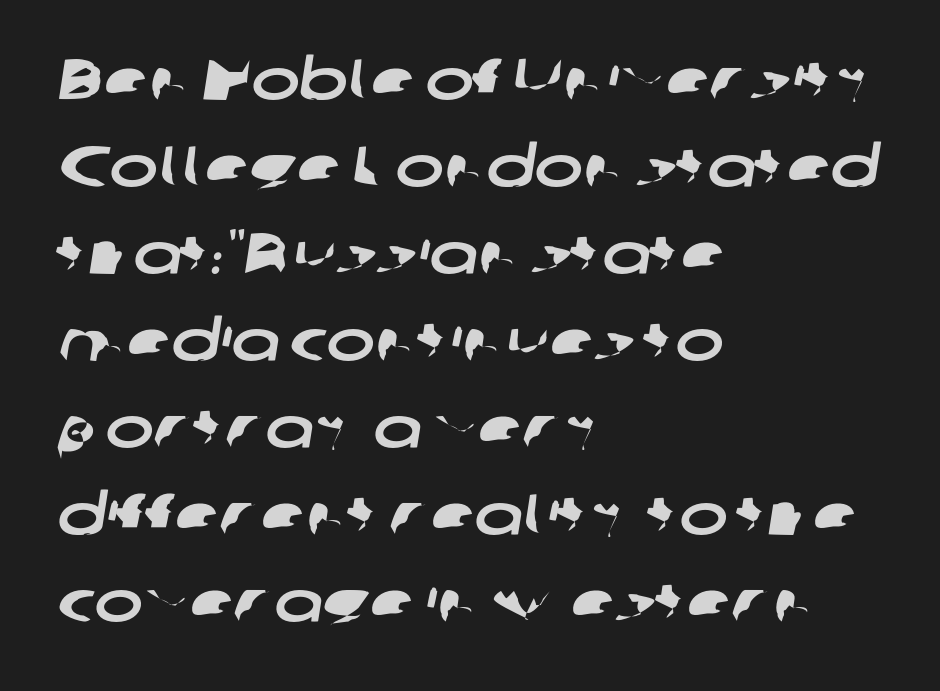
{"serif": "no", "width": "wide", "stroke_contrast": "low", "x_height": "medium", "monospaced": "no", "underline": "no", "align": "left", "line_spacing": "normal", "line_spacing_ratio": 1.5, "letter_spacing": "normal", "letter_spacing_em": 0.0, "glyph_px": 58}
